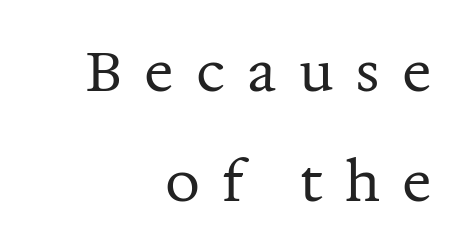
Q: Is the text bold? A: No.
Q: Is the text italic (slanted)? A: No, it is upright.
Q: Is the typeface a serif or a sans-serif typeface? A: Serif.
Q: Is the text underlined? A: No.
Q: How is the paragraph aligned? A: Right-aligned.
Q: Is the spacing between letters normal or unusually wide? A: Unusually wide.
Q: Is the spacing between lines tight, normal or loose? A: Loose.
Q: Width (condensed, normal, or wide)? A: Normal.
Q: Stroke contrast? A: Medium.
Q: x-height? A: Medium.
Q: Monospaced? A: No.
